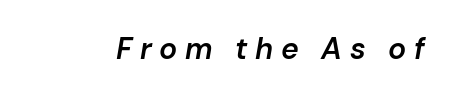
{"italic": "yes", "lean": "right", "slant_degrees": 10, "bold": "semi", "weight": "semibold", "width": "normal", "stroke_contrast": "low", "x_height": "medium", "monospaced": "no", "underline": "no", "letter_spacing": "wide", "letter_spacing_em": 0.25, "glyph_px": 30}
